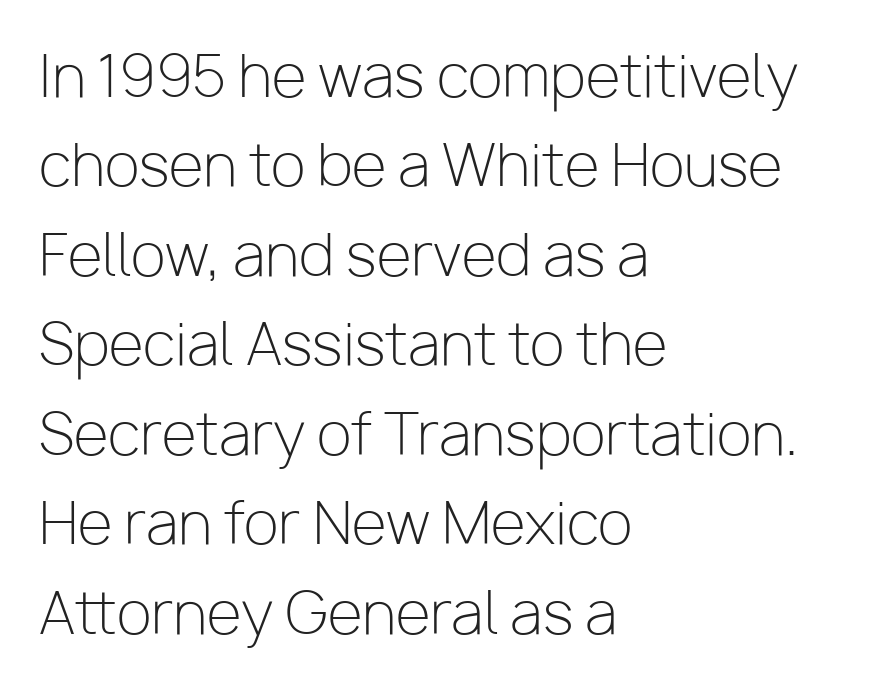
Q: Is the text bold? A: No.
Q: Is the text italic (slanted)? A: No, it is upright.
Q: Is the typeface a serif or a sans-serif typeface? A: Sans-serif.
Q: Is the text underlined? A: No.
Q: How is the paragraph aligned? A: Left-aligned.
Q: Is the spacing between letters normal or unusually wide? A: Normal.
Q: Is the spacing between lines tight, normal or loose? A: Normal.
Q: Width (condensed, normal, or wide)? A: Normal.
Q: Stroke contrast? A: Low.
Q: x-height? A: Medium.
Q: Monospaced? A: No.
